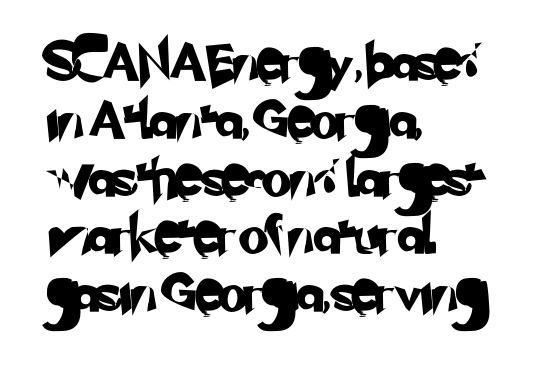
{"serif": "no", "width": "normal", "stroke_contrast": "low", "x_height": "small", "monospaced": "no", "underline": "no", "align": "left", "line_spacing": "normal", "line_spacing_ratio": 1.52, "letter_spacing": "normal", "letter_spacing_em": 0.0, "glyph_px": 38}
